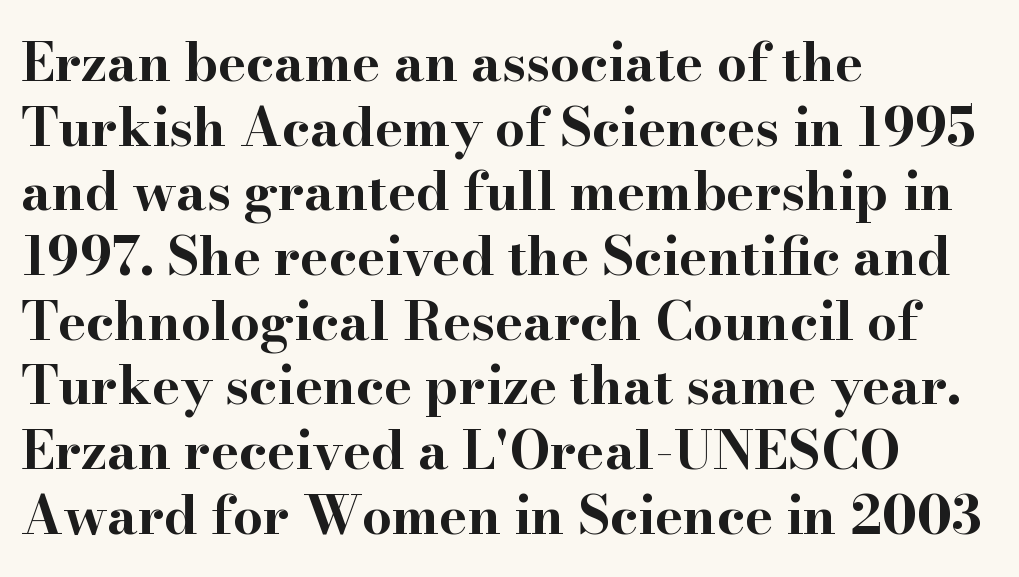
The image shows 53 px bold, wide serif type, upright; set left-aligned, line spacing 1.22x, normal letter spacing, not underlined; high stroke contrast and a small x-height.
